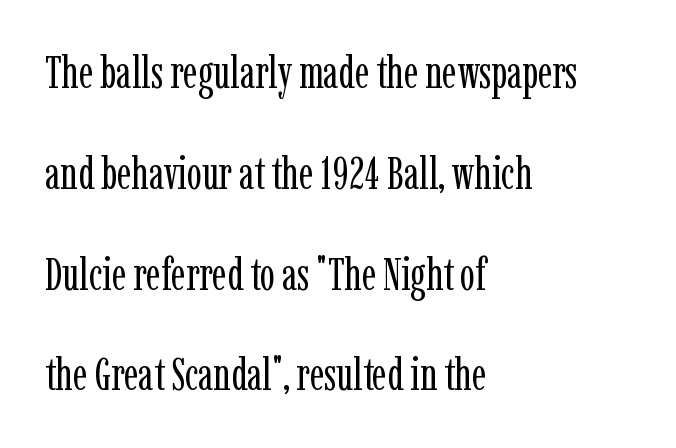
The image shows 45 px regular-weight, condensed serif type, upright; set left-aligned, loose line spacing (2.24x), normal letter spacing, not underlined; low stroke contrast and a medium x-height.
